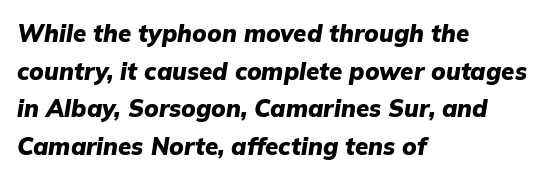
Line beginnings align vertically; line endings do not. Observe the ordinary spacing: letters are neighbours, not strangers. Quick note: interline space is typical. Slanted lettering throughout. Typesetter's note: full bold, strokes at maximum text heaviness. Quick note: underline off.
